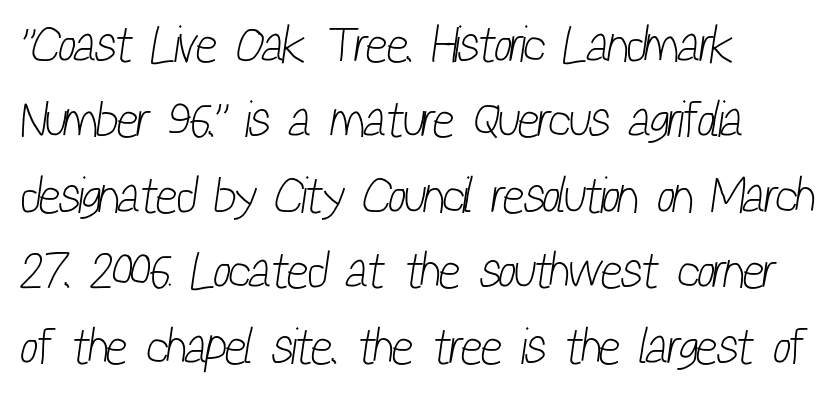
The image shows 51 px light, condensed sans-serif type; set left-aligned, normal line spacing (1.48x), normal letter spacing, not underlined; low stroke contrast and a medium x-height.
